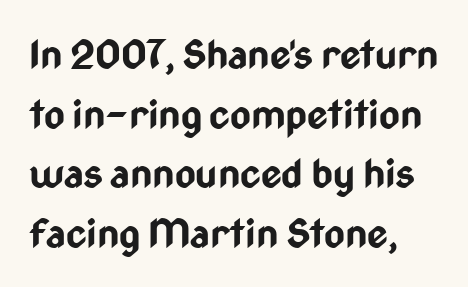
Q: Is the text bold? A: Yes.
Q: Is the text italic (slanted)? A: No, it is upright.
Q: Is the typeface a serif or a sans-serif typeface? A: Sans-serif.
Q: Is the text underlined? A: No.
Q: How is the paragraph aligned? A: Left-aligned.
Q: Is the spacing between letters normal or unusually wide? A: Normal.
Q: Is the spacing between lines tight, normal or loose? A: Normal.
Q: Width (condensed, normal, or wide)? A: Condensed.
Q: Stroke contrast? A: Low.
Q: x-height? A: Medium.
Q: Monospaced? A: No.
